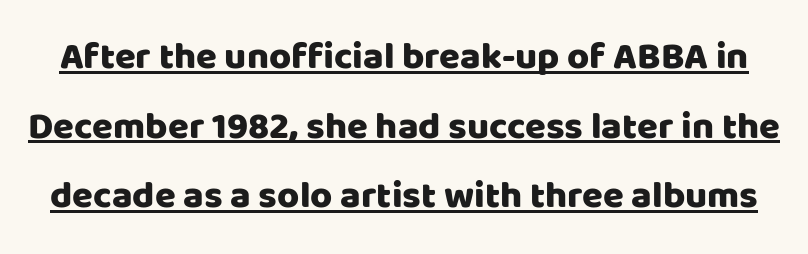
{"serif": "no", "italic": "no", "width": "normal", "stroke_contrast": "low", "x_height": "large", "monospaced": "no", "underline": "yes", "line_spacing_ratio": 1.83, "letter_spacing": "normal", "letter_spacing_em": 0.0, "glyph_px": 38}
